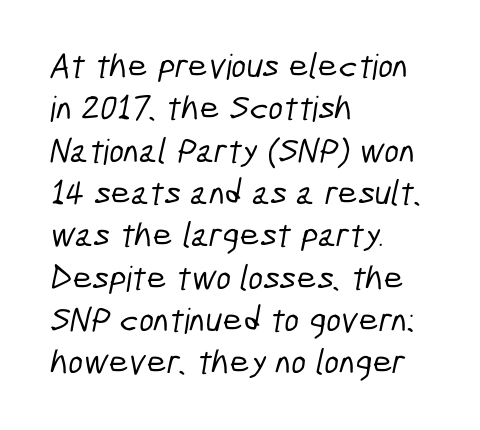
Q: Is the typeface a serif or a sans-serif typeface? A: Sans-serif.
Q: Is the text underlined? A: No.
Q: How is the paragraph aligned? A: Left-aligned.
Q: Is the spacing between letters normal or unusually wide? A: Normal.
Q: Width (condensed, normal, or wide)? A: Condensed.
Q: Stroke contrast? A: Low.
Q: x-height? A: Medium.
Q: Monospaced? A: No.
